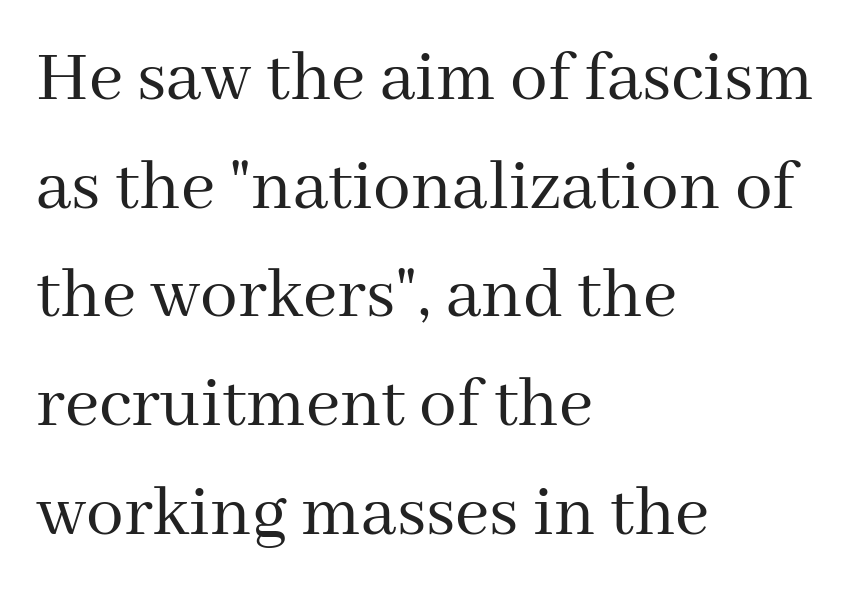
What's the leading like? Ordinary, nothing unusual. Is this a sans? No — the strokes have serifs. The rendering anchors every line to the left-hand side. Italic: no, the glyphs are upright roman. This rendering features lettering with no underline.
